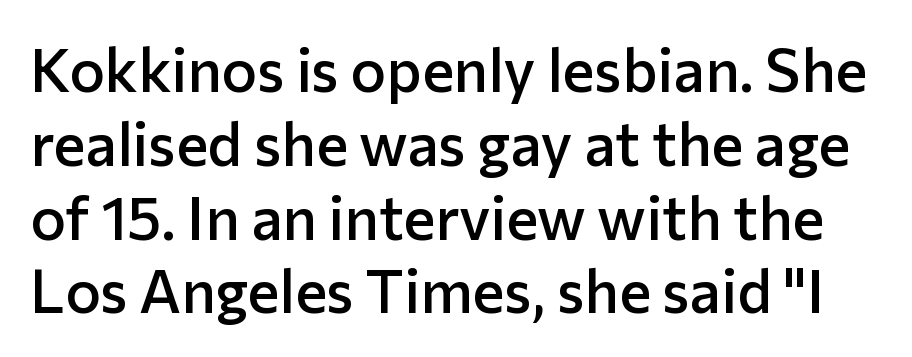
{"serif": "no", "italic": "no", "bold": "semi", "weight": "semibold", "width": "normal", "stroke_contrast": "low", "x_height": "medium", "monospaced": "no", "underline": "no", "line_spacing_ratio": 1.23, "letter_spacing": "normal", "letter_spacing_em": 0.0, "glyph_px": 60}
